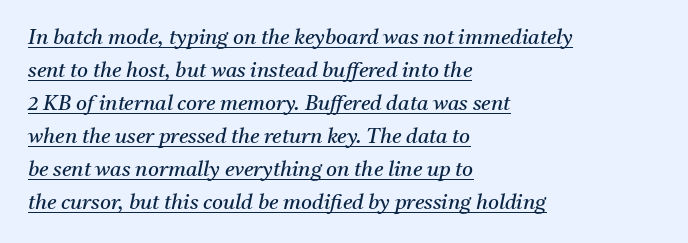
Q: Is the text bold? A: No.
Q: Is the text italic (slanted)? A: Yes, it leans right by about 11 degrees.
Q: Is the text underlined? A: Yes.
Q: How is the paragraph aligned? A: Left-aligned.
Q: Is the spacing between letters normal or unusually wide? A: Normal.
Q: Is the spacing between lines tight, normal or loose? A: Normal.
